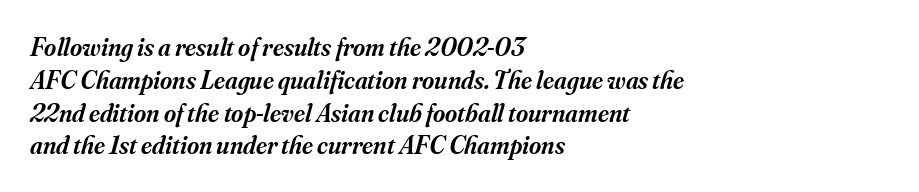
The image shows 26 px text type, italic (leaning right); set left-aligned, normal line spacing (1.26x), normal letter spacing, not underlined.
